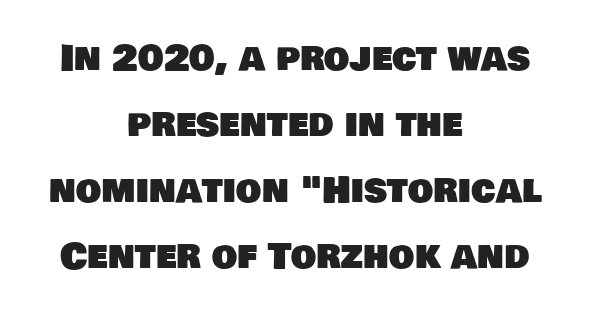
You could call the tracking neutral — neither tight nor loose. Just letters on the line, the space beneath them empty. Classification — sans serif. Alignment: centered.
